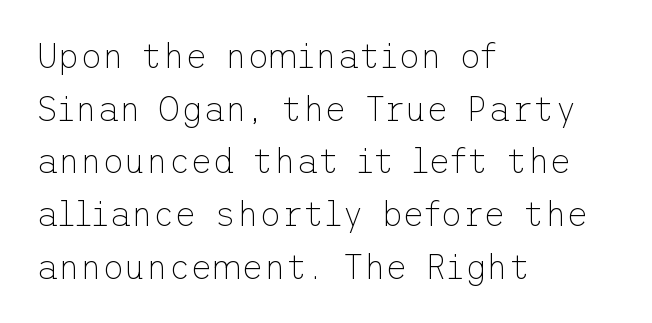
{"serif": "no", "italic": "no", "bold": "no", "weight": "thin", "width": "normal", "stroke_contrast": "low", "x_height": "medium", "underline": "no", "align": "left", "line_spacing": "normal", "line_spacing_ratio": 1.55, "letter_spacing": "normal", "letter_spacing_em": 0.0, "glyph_px": 34}
